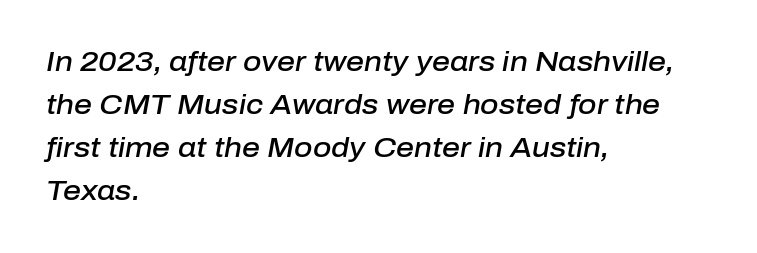
Q: Is the text bold? A: Semi-bold.
Q: Is the text italic (slanted)? A: Yes, it leans right by about 10 degrees.
Q: Is the text underlined? A: No.
Q: How is the paragraph aligned? A: Left-aligned.
Q: Is the spacing between letters normal or unusually wide? A: Normal.
Q: Is the spacing between lines tight, normal or loose? A: Normal.
Q: Width (condensed, normal, or wide)? A: Normal.
Q: Stroke contrast? A: Low.
Q: x-height? A: Medium.
Q: Monospaced? A: No.
